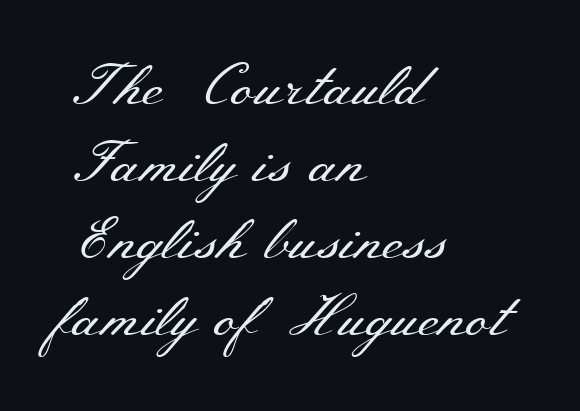
The image shows 58 px regular-weight, wide serif type; set left-aligned, normal line spacing (1.33x), normal letter spacing, not underlined; medium stroke contrast and a small x-height.
